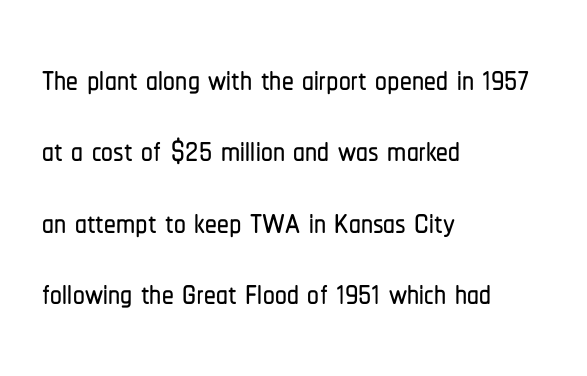
The image shows 47 px condensed sans-serif type, upright; set left-aligned, normal line spacing (1.52x), normal letter spacing, not underlined; low stroke contrast and a medium x-height.
